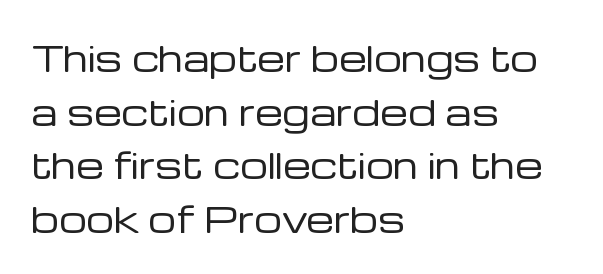
The image shows 35 px regular-weight sans-serif type, upright; set left-aligned, normal line spacing (1.53x), normal letter spacing, not underlined; low stroke contrast and a medium x-height.
